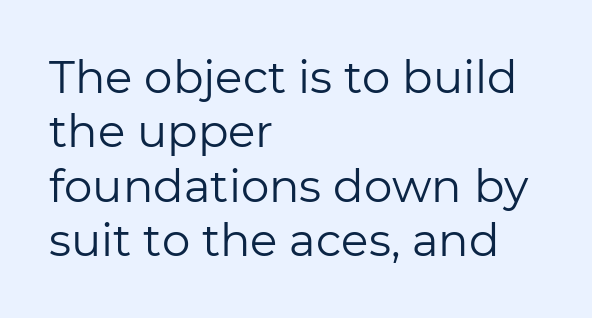
Q: Is the text bold? A: No.
Q: Is the text italic (slanted)? A: No, it is upright.
Q: Is the typeface a serif or a sans-serif typeface? A: Sans-serif.
Q: Is the text underlined? A: No.
Q: How is the paragraph aligned? A: Left-aligned.
Q: Is the spacing between letters normal or unusually wide? A: Normal.
Q: Width (condensed, normal, or wide)? A: Normal.
Q: Stroke contrast? A: Low.
Q: x-height? A: Medium.
Q: Monospaced? A: No.
